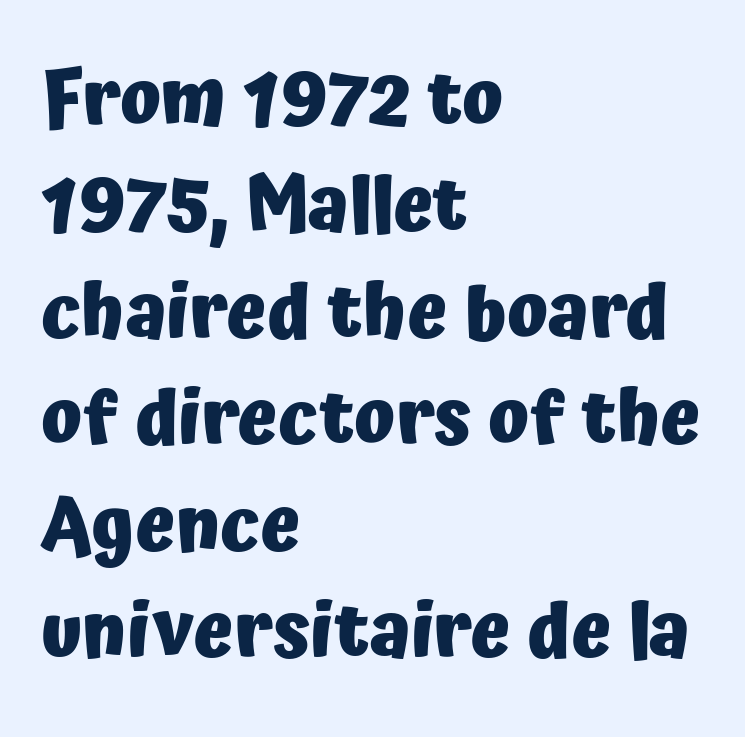
Q: Is the text bold? A: Yes.
Q: Is the text italic (slanted)? A: No, it is upright.
Q: Is the typeface a serif or a sans-serif typeface? A: Sans-serif.
Q: Is the text underlined? A: No.
Q: How is the paragraph aligned? A: Left-aligned.
Q: Is the spacing between letters normal or unusually wide? A: Normal.
Q: Is the spacing between lines tight, normal or loose? A: Normal.
Q: Width (condensed, normal, or wide)? A: Normal.
Q: Stroke contrast? A: Low.
Q: x-height? A: Medium.
Q: Monospaced? A: No.
